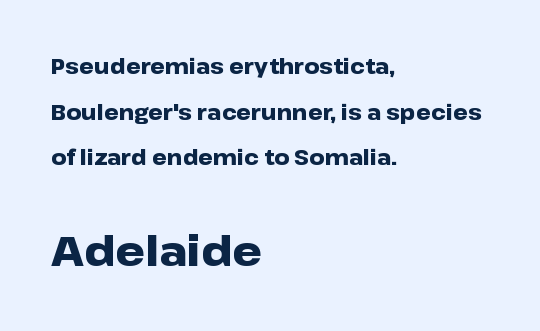
Q: Is the text bold? A: Yes.
Q: Is the text italic (slanted)? A: No, it is upright.
Q: Is the typeface a serif or a sans-serif typeface? A: Sans-serif.
Q: Is the text underlined? A: No.
Q: How is the paragraph aligned? A: Left-aligned.
Q: Is the spacing between letters normal or unusually wide? A: Normal.
Q: Is the spacing between lines tight, normal or loose? A: Loose.
Q: Which block of text is set in a larger size, the first (top) or the second (bottom)? A: The second (bottom) one.
Q: Width (condensed, normal, or wide)? A: Wide.
Q: Stroke contrast? A: Low.
Q: x-height? A: Medium.
Q: Monospaced? A: No.
